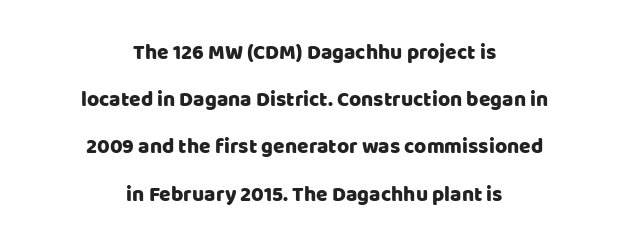
Q: Is the text italic (slanted)? A: No, it is upright.
Q: Is the text underlined? A: No.
Q: How is the paragraph aligned? A: Centered.
Q: Is the spacing between letters normal or unusually wide? A: Normal.
Q: Is the spacing between lines tight, normal or loose? A: Loose.
